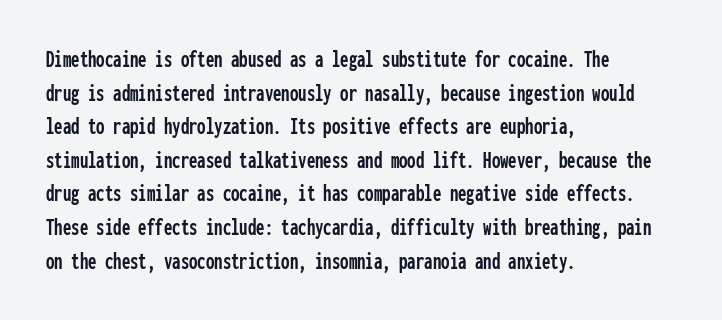
Q: Is the text italic (slanted)? A: No, it is upright.
Q: Is the text underlined? A: No.
Q: How is the paragraph aligned? A: Left-aligned.
Q: Is the spacing between letters normal or unusually wide? A: Normal.
Q: Is the spacing between lines tight, normal or loose? A: Normal.
